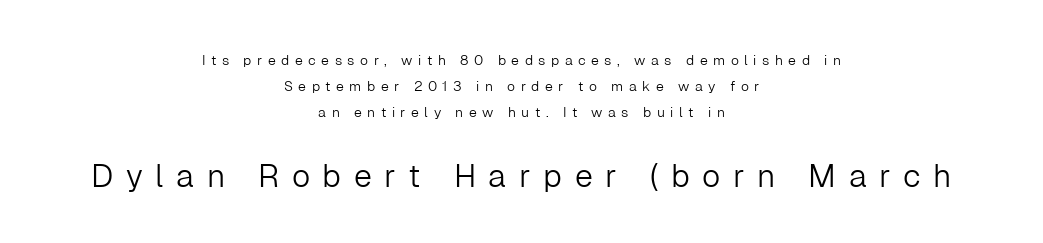
Varying glyph widths throughout — classic text-font behaviour. Does the copy run flush right? No — it is centered line by line. A typesetter would label this face a sans. Words float on clear page, feet unadorned. Visually, the bottom section dominates because its glyphs are scaled up.
